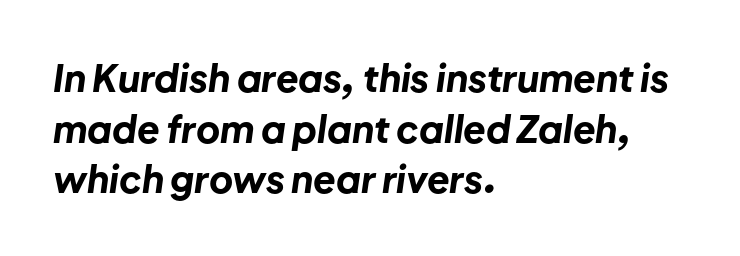
The baseline area is clear. Style check: oblique. Standard letterfit; no display-style spreading of the glyphs. A normal amount of white space separates one row of letters from the next. Note the varied advance widths — an 'i' is clearly narrower than an 'm'. Look at the stroke-to-counter ratio: heavy, a bold.
